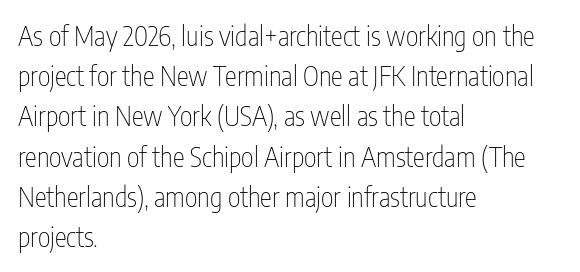
{"italic": "no", "bold": "no", "underline": "no", "align": "left", "line_spacing": "normal", "line_spacing_ratio": 1.49, "letter_spacing": "normal", "letter_spacing_em": 0.0, "glyph_px": 27}
